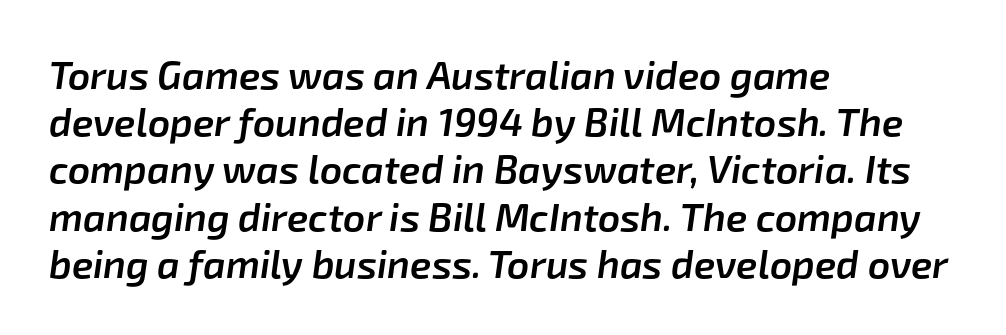
Q: Is the text bold? A: Semi-bold.
Q: Is the text italic (slanted)? A: Yes, it leans right by about 8 degrees.
Q: Is the text underlined? A: No.
Q: How is the paragraph aligned? A: Left-aligned.
Q: Is the spacing between letters normal or unusually wide? A: Normal.
Q: Width (condensed, normal, or wide)? A: Normal.
Q: Stroke contrast? A: Low.
Q: x-height? A: Medium.
Q: Monospaced? A: No.
